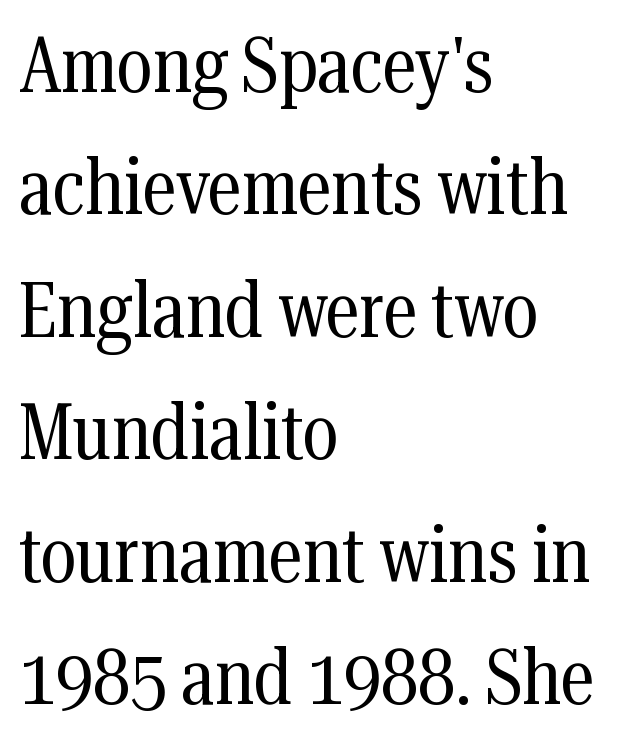
{"serif": "yes", "italic": "no", "bold": "no", "weight": "regular", "width": "condensed", "stroke_contrast": "medium", "x_height": "medium", "monospaced": "no", "underline": "no", "align": "left", "line_spacing": "normal", "line_spacing_ratio": 1.57, "letter_spacing": "normal", "letter_spacing_em": 0.0, "glyph_px": 78}
